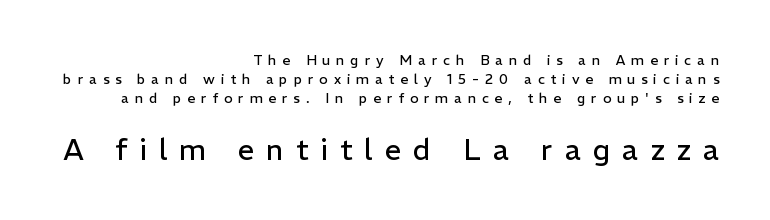
The image shows 29 px regular-weight sans-serif type, upright; set right-aligned, normal line spacing (1.36x), unusually wide letter spacing (+0.42 em), not underlined; the second (bottom) block is 2.07x larger; low stroke contrast and a medium x-height.
